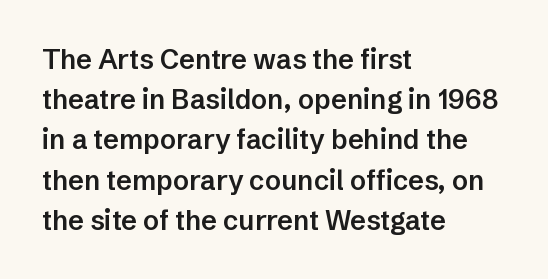
Q: Is the text bold? A: Semi-bold.
Q: Is the text italic (slanted)? A: No, it is upright.
Q: Is the text underlined? A: No.
Q: How is the paragraph aligned? A: Left-aligned.
Q: Is the spacing between letters normal or unusually wide? A: Normal.
Q: Is the spacing between lines tight, normal or loose? A: Normal.
